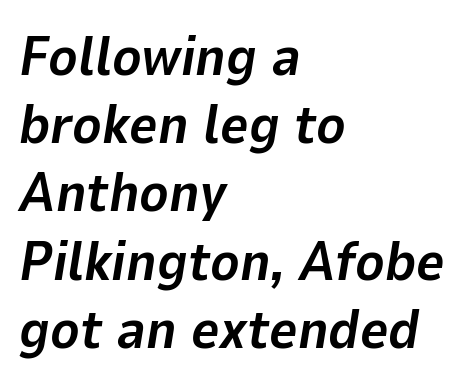
Q: Is the text bold? A: Yes.
Q: Is the text italic (slanted)? A: Yes, it leans right by about 9 degrees.
Q: Is the text underlined? A: No.
Q: How is the paragraph aligned? A: Left-aligned.
Q: Is the spacing between letters normal or unusually wide? A: Normal.
Q: Width (condensed, normal, or wide)? A: Normal.
Q: Stroke contrast? A: Low.
Q: x-height? A: Medium.
Q: Monospaced? A: No.
